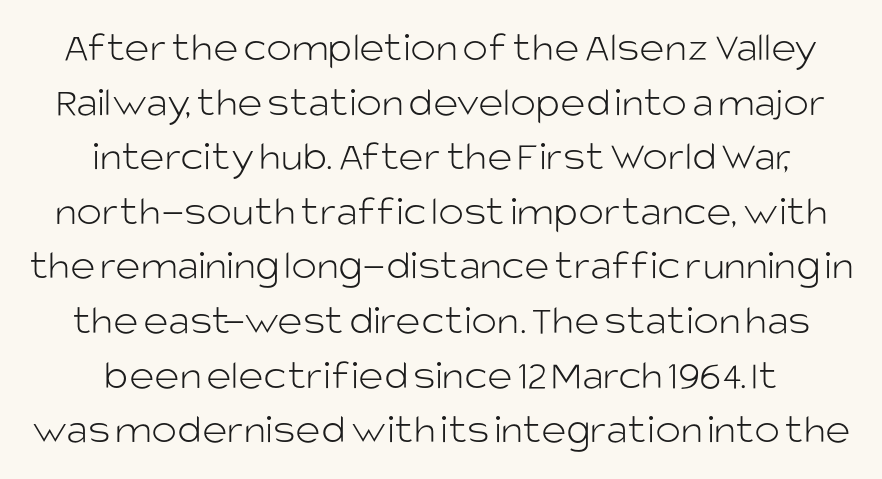
{"serif": "no", "italic": "no", "bold": "no", "weight": "light", "width": "normal", "stroke_contrast": "low", "x_height": "large", "monospaced": "no", "underline": "no", "align": "center", "line_spacing": "normal", "line_spacing_ratio": 1.27, "letter_spacing": "normal", "letter_spacing_em": 0.0, "glyph_px": 43}
